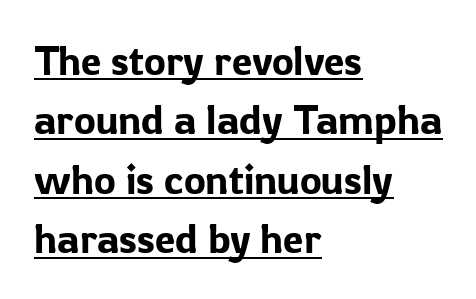
Q: Is the text italic (slanted)? A: No, it is upright.
Q: Is the typeface a serif or a sans-serif typeface? A: Sans-serif.
Q: Is the text underlined? A: Yes.
Q: How is the paragraph aligned? A: Left-aligned.
Q: Is the spacing between letters normal or unusually wide? A: Normal.
Q: Is the spacing between lines tight, normal or loose? A: Normal.
Q: Width (condensed, normal, or wide)? A: Normal.
Q: Stroke contrast? A: Low.
Q: x-height? A: Medium.
Q: Monospaced? A: No.
